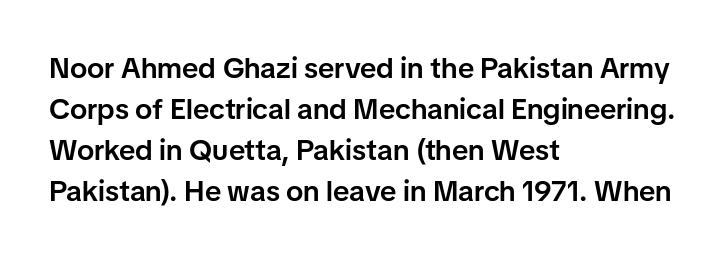
The image shows 29 px semibold sans-serif type, upright; set left-aligned, normal line spacing (1.41x), normal letter spacing, not underlined; low stroke contrast and a medium x-height.
